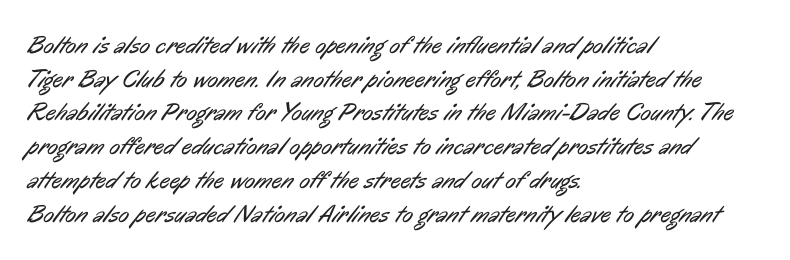
This reads as an unemphasized weight, regular at the heaviest. Honestly, the row spacing looks completely unremarkable. The paragraph shown leans on its left margin. The passage shown has conventional tracking throughout. Descenders hang freely into open space.
